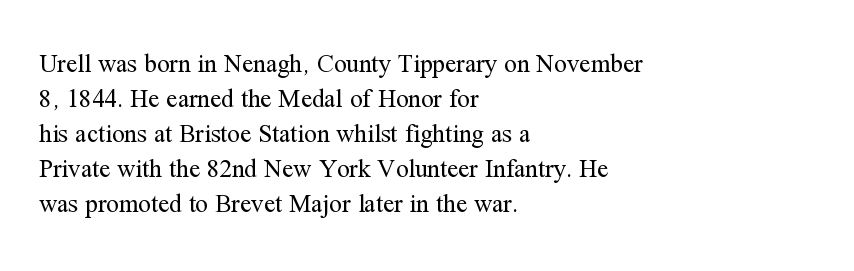
The image shows 25 px text type, upright; set left-aligned, normal line spacing (1.4x), normal letter spacing, not underlined.
